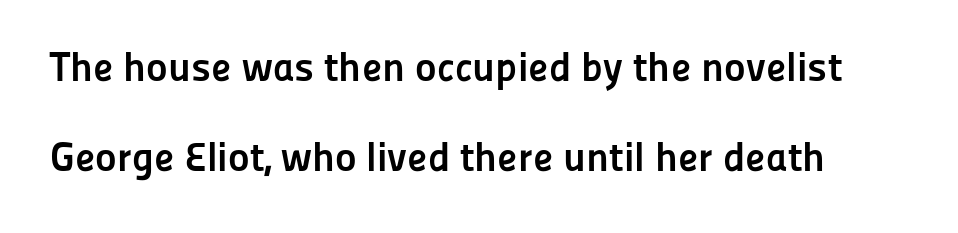
Spacing verdict: proportional, widths tailored to each character. Stroke terminals: plain, sans-serif. The typesetting leans heavy: a genuine bold. Posture: upright roman.
